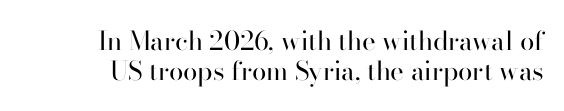
Q: Is the text bold? A: No.
Q: Is the text italic (slanted)? A: No, it is upright.
Q: Is the text underlined? A: No.
Q: Is the spacing between letters normal or unusually wide? A: Normal.
Q: Is the spacing between lines tight, normal or loose? A: Tight.
